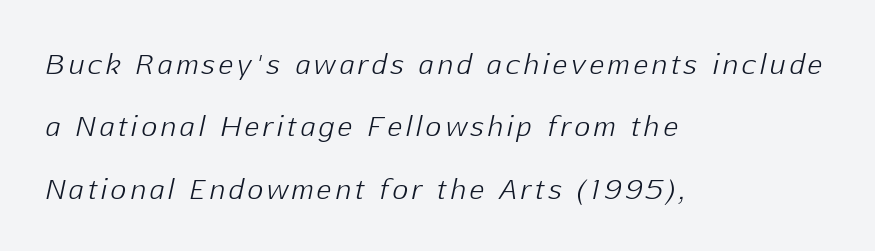
Q: Is the text bold? A: No.
Q: Is the text italic (slanted)? A: Yes, it leans right by about 12 degrees.
Q: Is the text underlined? A: No.
Q: How is the paragraph aligned? A: Left-aligned.
Q: Is the spacing between lines tight, normal or loose? A: Loose.
